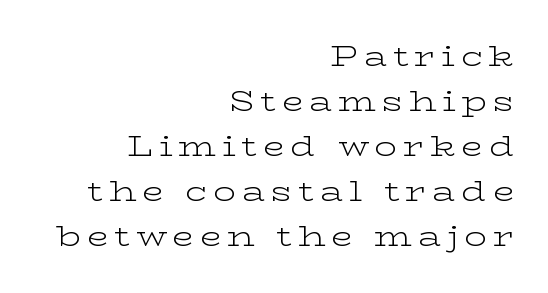
The image shows 28 px light, wide serif type, upright; set right-aligned, normal line spacing (1.61x), unusually wide letter spacing (+0.21 em), not underlined; low stroke contrast and a medium x-height.
